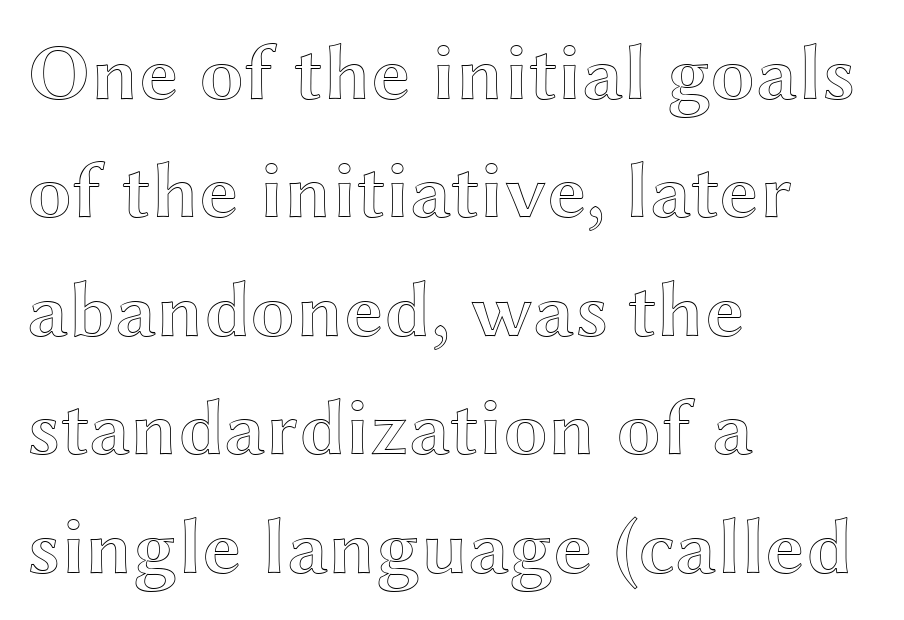
Horizontal bands of white between lines are of average thickness. The typesetter chose a ragged-right arrangement here. The lettering holds an erect, upright posture throughout. The rendering uses natural spacing where letterforms have individual widths. What stands out about the letter spacing? Nothing — it is the standard amount.
